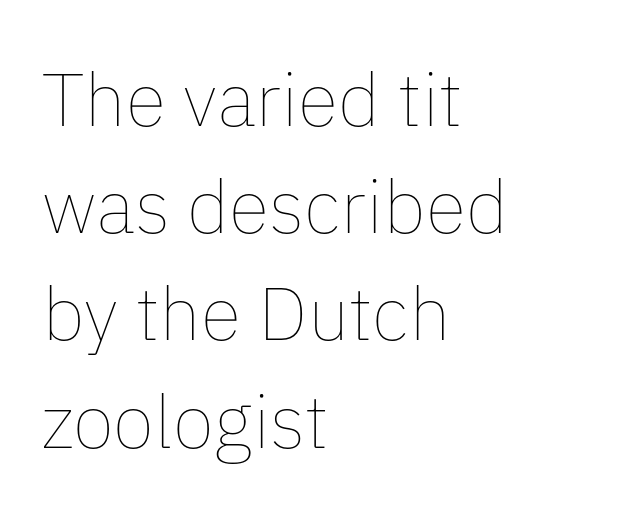
Italic? Not at all — the glyphs are vertical. A typesetter would call this proportional, since set widths differ per character. Weight class: somewhere from thin through regular. Lines of text with bare space underneath. Tracking here is standard; glyphs follow each other at the usual distance.
